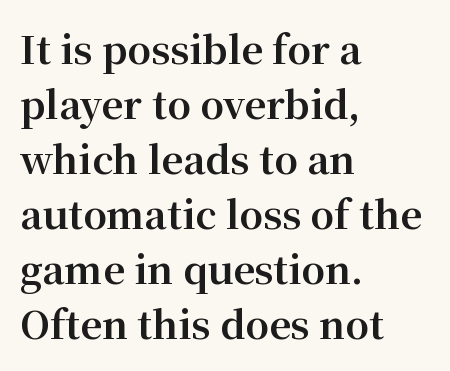
{"serif": "yes", "italic": "no", "bold": "yes", "weight": "bold", "width": "normal", "stroke_contrast": "medium", "x_height": "medium", "monospaced": "no", "underline": "no", "align": "left", "line_spacing": "normal", "line_spacing_ratio": 1.45, "letter_spacing": "normal", "letter_spacing_em": 0.0, "glyph_px": 38}
